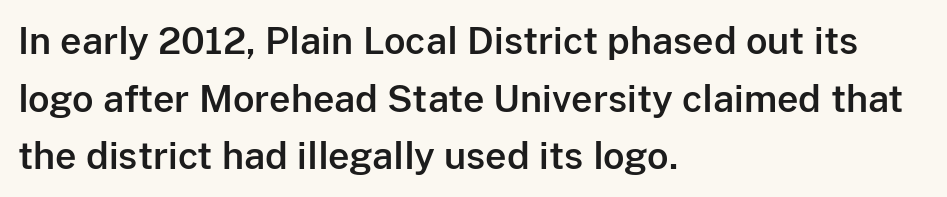
The image shows 37 px sans-serif type, upright; set left-aligned, normal line spacing (1.56x), normal letter spacing, not underlined; low stroke contrast and a medium x-height.
